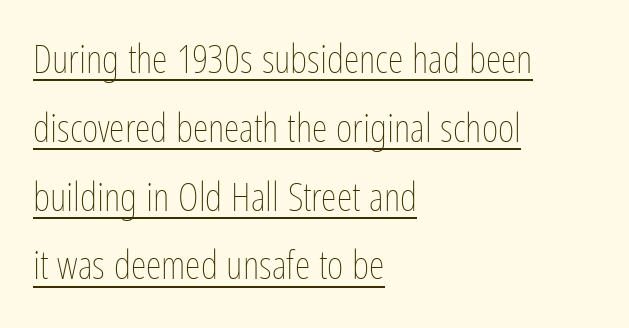
Q: Is the text bold? A: No.
Q: Is the text italic (slanted)? A: No, it is upright.
Q: Is the text underlined? A: Yes.
Q: How is the paragraph aligned? A: Left-aligned.
Q: Is the spacing between letters normal or unusually wide? A: Normal.
Q: Width (condensed, normal, or wide)? A: Condensed.
Q: Stroke contrast? A: Low.
Q: x-height? A: Medium.
Q: Monospaced? A: No.
